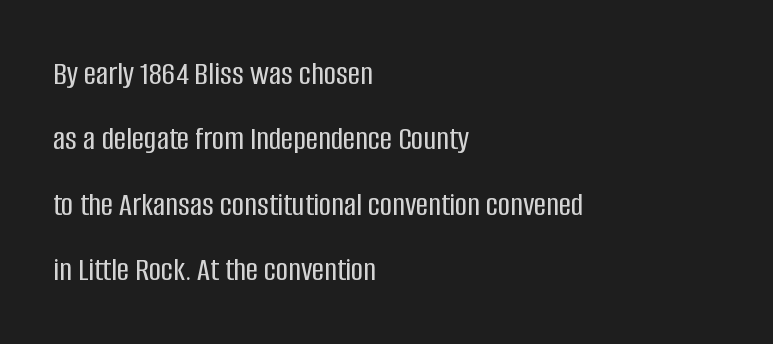
The image shows 34 px condensed sans-serif type, upright; set left-aligned, loose line spacing (1.92x), normal letter spacing, not underlined; low stroke contrast and a large x-height.
